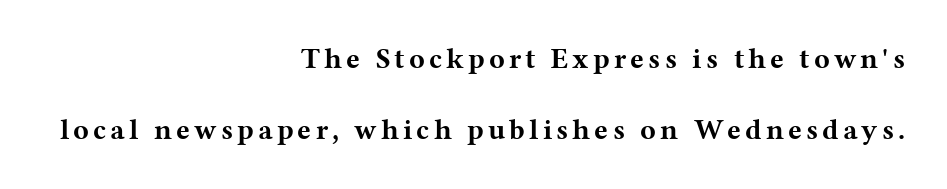
Q: Is the text bold? A: Yes.
Q: Is the text italic (slanted)? A: No, it is upright.
Q: Is the typeface a serif or a sans-serif typeface? A: Serif.
Q: Is the text underlined? A: No.
Q: How is the paragraph aligned? A: Right-aligned.
Q: Is the spacing between lines tight, normal or loose? A: Loose.
Q: Width (condensed, normal, or wide)? A: Wide.
Q: Stroke contrast? A: Medium.
Q: x-height? A: Medium.
Q: Monospaced? A: No.
